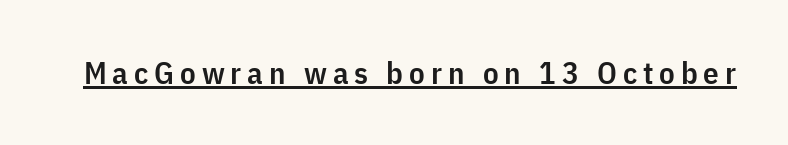
The image shows 31 px semibold, condensed sans-serif type, upright; set underlined; low stroke contrast and a medium x-height.
